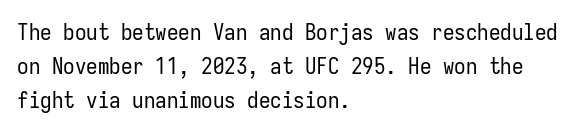
Q: Is the text bold? A: No.
Q: Is the text italic (slanted)? A: No, it is upright.
Q: Is the text underlined? A: No.
Q: How is the paragraph aligned? A: Left-aligned.
Q: Is the spacing between letters normal or unusually wide? A: Normal.
Q: Is the spacing between lines tight, normal or loose? A: Normal.
